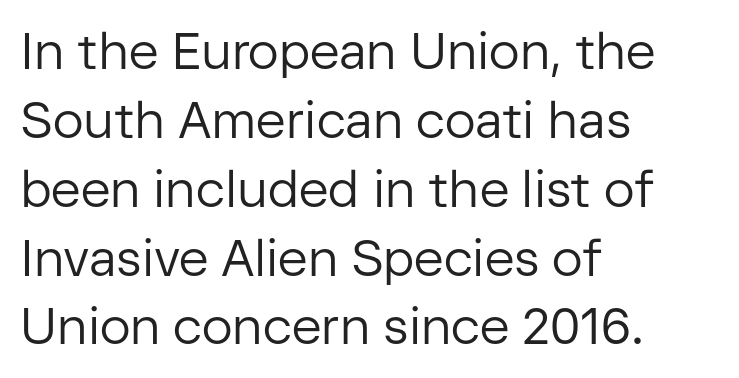
Q: Is the text bold? A: No.
Q: Is the text italic (slanted)? A: No, it is upright.
Q: Is the typeface a serif or a sans-serif typeface? A: Sans-serif.
Q: Is the text underlined? A: No.
Q: How is the paragraph aligned? A: Left-aligned.
Q: Is the spacing between letters normal or unusually wide? A: Normal.
Q: Is the spacing between lines tight, normal or loose? A: Normal.
Q: Width (condensed, normal, or wide)? A: Normal.
Q: Stroke contrast? A: Low.
Q: x-height? A: Medium.
Q: Monospaced? A: No.
